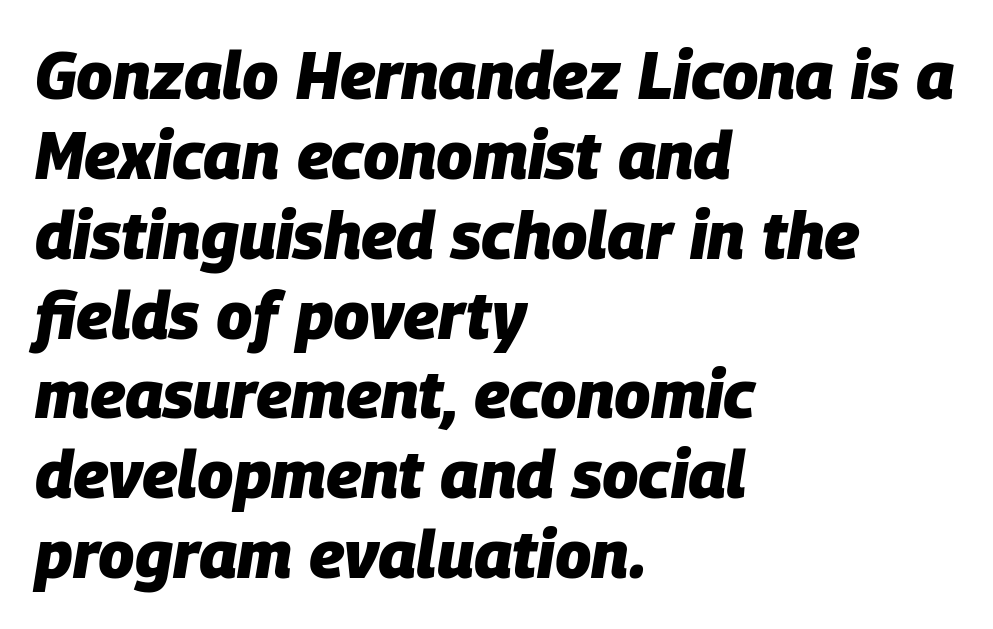
Unmarked baselines from the first word to the last. A typesetter would call this zero additional tracking. Slant detected: the letters are inclined. Varying glyph widths throughout — classic text-font behaviour. The rendering anchors every line to the left-hand side. The glyphs have the mass of a bold cut.
